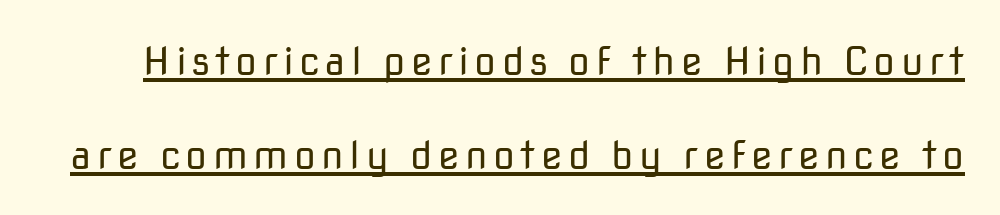
These lines were composed using upright roman letters. Is the type heavy? It reads as light-to-regular instead. Loosely led — the rows are spread out. Do the characters align in a grid? No, the font is proportional. This rendering employs a face without finishing strokes, i.e., a sans-serif. The sample's only ornament is a line tracing under the words.
